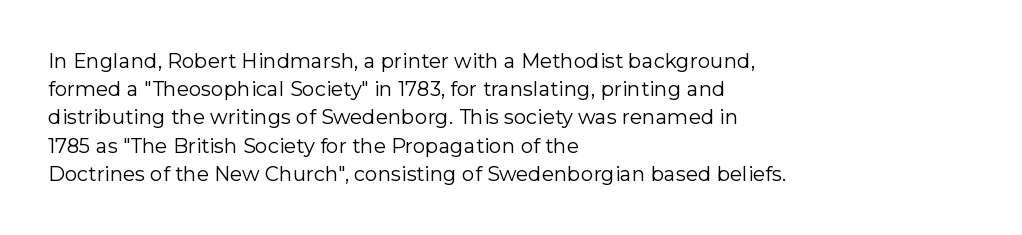
The image shows 20 px text type, upright; set left-aligned, normal line spacing (1.41x), normal letter spacing, not underlined.
